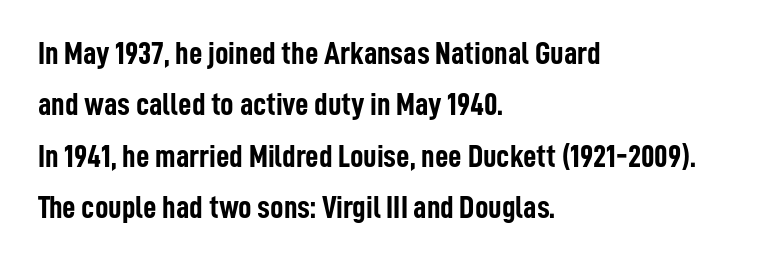
The image shows 33 px semibold, condensed sans-serif type, upright; set left-aligned, normal line spacing (1.56x), normal letter spacing, not underlined; low stroke contrast and a medium x-height.
